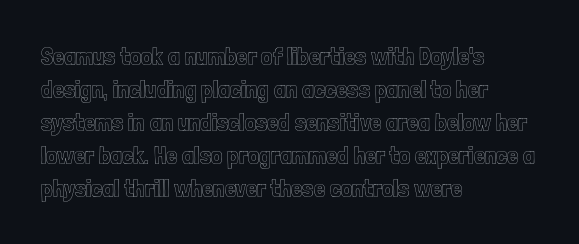
Q: Is the text italic (slanted)? A: No, it is upright.
Q: Is the text underlined? A: No.
Q: How is the paragraph aligned? A: Left-aligned.
Q: Is the spacing between letters normal or unusually wide? A: Normal.
Q: Is the spacing between lines tight, normal or loose? A: Normal.
